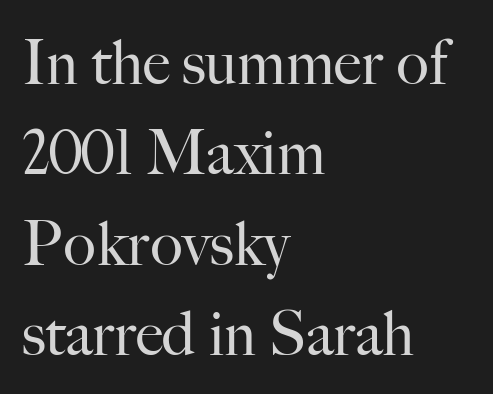
The image shows 61 px regular-weight serif type, upright; set left-aligned, normal line spacing (1.48x), normal letter spacing, not underlined; high stroke contrast and a small x-height.
